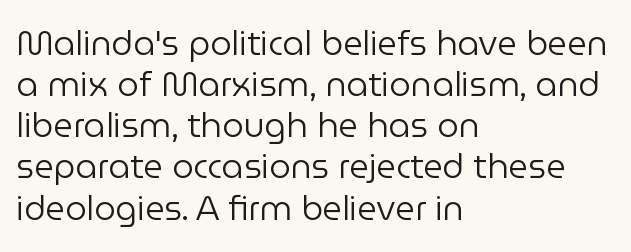
Q: Is the text bold? A: No.
Q: Is the text italic (slanted)? A: No, it is upright.
Q: Is the typeface a serif or a sans-serif typeface? A: Sans-serif.
Q: Is the text underlined? A: No.
Q: How is the paragraph aligned? A: Left-aligned.
Q: Is the spacing between letters normal or unusually wide? A: Normal.
Q: Width (condensed, normal, or wide)? A: Normal.
Q: Stroke contrast? A: Low.
Q: x-height? A: Medium.
Q: Monospaced? A: No.
